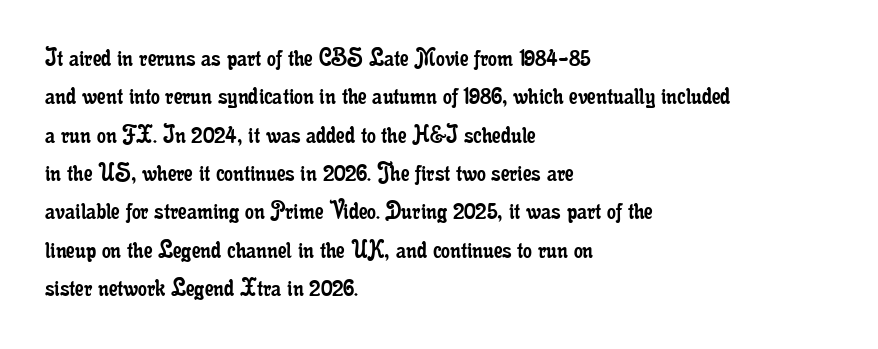
Q: Is the text bold? A: No.
Q: Is the text italic (slanted)? A: No, it is upright.
Q: Is the typeface a serif or a sans-serif typeface? A: Serif.
Q: Is the text underlined? A: No.
Q: How is the paragraph aligned? A: Left-aligned.
Q: Is the spacing between letters normal or unusually wide? A: Normal.
Q: Is the spacing between lines tight, normal or loose? A: Normal.
Q: Width (condensed, normal, or wide)? A: Condensed.
Q: Stroke contrast? A: Low.
Q: x-height? A: Small.
Q: Monospaced? A: No.
